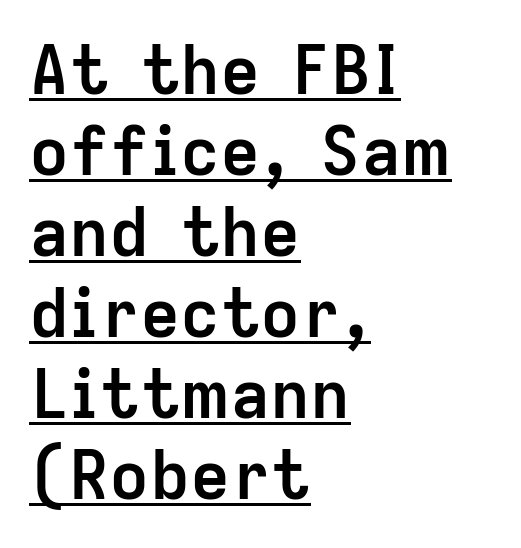
{"serif": "no", "italic": "no", "bold": "yes", "weight": "semibold", "width": "normal", "stroke_contrast": "low", "x_height": "medium", "monospaced": "no", "underline": "yes", "align": "left", "line_spacing_ratio": 1.21, "letter_spacing": "normal", "letter_spacing_em": 0.0, "glyph_px": 67}
